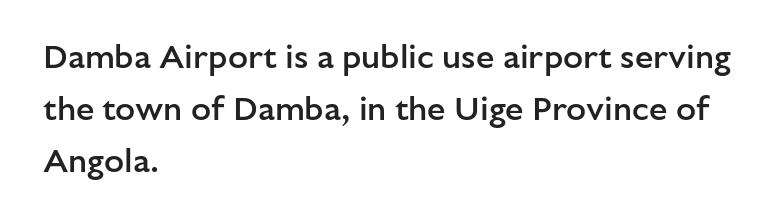
The image shows 33 px semibold sans-serif type, upright; set left-aligned, normal line spacing (1.57x), normal letter spacing, not underlined; low stroke contrast and a medium x-height.
